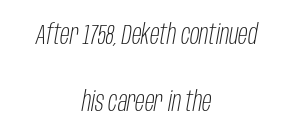
Q: Is the text bold? A: No.
Q: Is the text italic (slanted)? A: Yes, it leans right by about 10 degrees.
Q: Is the text underlined? A: No.
Q: How is the paragraph aligned? A: Centered.
Q: Is the spacing between letters normal or unusually wide? A: Normal.
Q: Is the spacing between lines tight, normal or loose? A: Loose.
Q: Width (condensed, normal, or wide)? A: Condensed.
Q: Stroke contrast? A: Low.
Q: x-height? A: Large.
Q: Monospaced? A: No.
